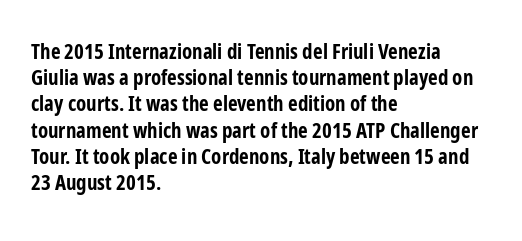
Q: Is the text bold? A: Yes.
Q: Is the text italic (slanted)? A: No, it is upright.
Q: Is the text underlined? A: No.
Q: How is the paragraph aligned? A: Left-aligned.
Q: Is the spacing between letters normal or unusually wide? A: Normal.
Q: Is the spacing between lines tight, normal or loose? A: Normal.
